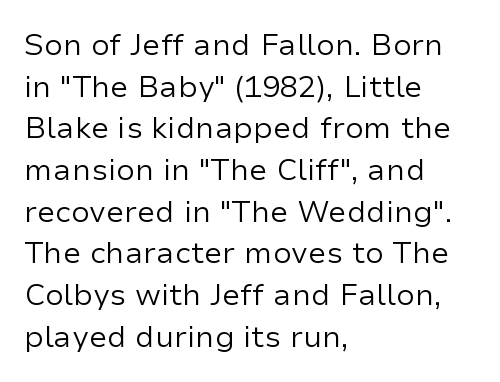
The image shows 30 px regular-weight sans-serif type, upright; set left-aligned, normal line spacing (1.39x), normal letter spacing, not underlined; low stroke contrast and a medium x-height.
